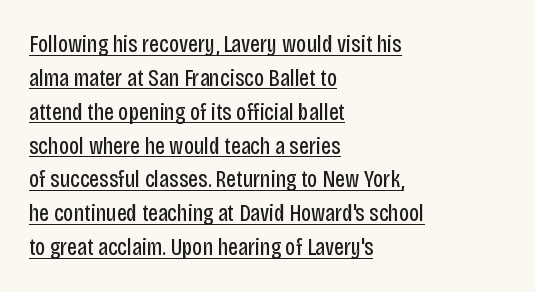
The image shows 24 px text type, upright; set left-aligned, normal line spacing (1.41x), normal letter spacing, underlined.
